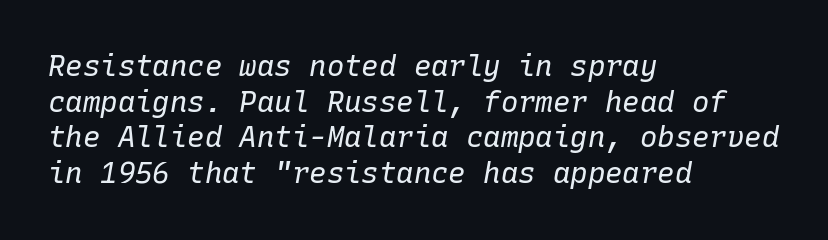
{"italic": "yes", "lean": "right", "slant_degrees": 10, "bold": "no", "weight": "regular", "width": "normal", "stroke_contrast": "low", "x_height": "medium", "monospaced": "yes", "underline": "no", "align": "left", "line_spacing_ratio": 1.23, "letter_spacing": "normal", "letter_spacing_em": 0.0, "glyph_px": 29}
